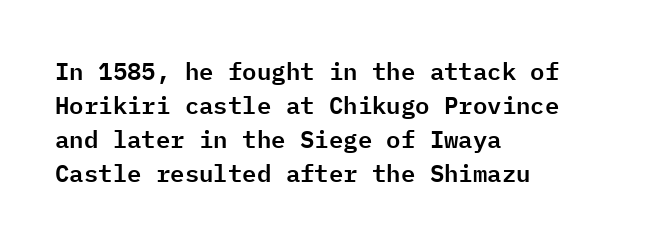
{"italic": "no", "underline": "no", "align": "left", "line_spacing": "normal", "line_spacing_ratio": 1.41, "letter_spacing": "normal", "letter_spacing_em": 0.0, "glyph_px": 24}
